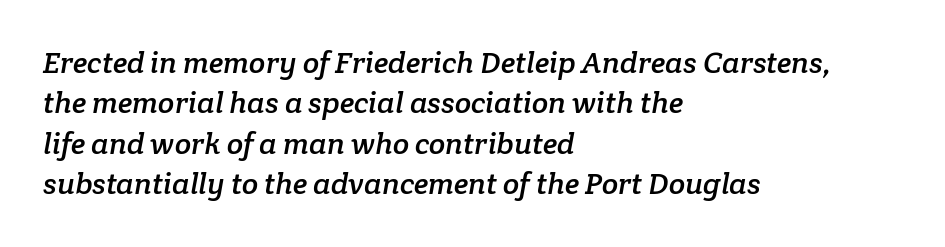
Q: Is the typeface a serif or a sans-serif typeface? A: Serif.
Q: Is the text underlined? A: No.
Q: How is the paragraph aligned? A: Left-aligned.
Q: Is the spacing between letters normal or unusually wide? A: Normal.
Q: Is the spacing between lines tight, normal or loose? A: Normal.
Q: Width (condensed, normal, or wide)? A: Normal.
Q: Stroke contrast? A: Low.
Q: x-height? A: Medium.
Q: Monospaced? A: No.
